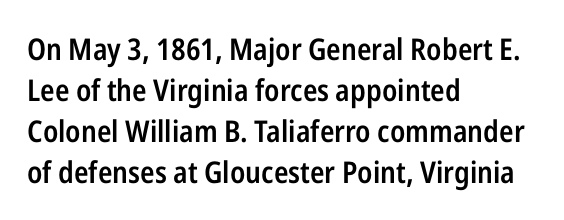
Observe the ordinary spacing: letters are neighbours, not strangers. These lines were composed using upright roman letters. Think of a printed novel: that variable character pitch is what you see here. The glyphs in this specimen are sans serif.
